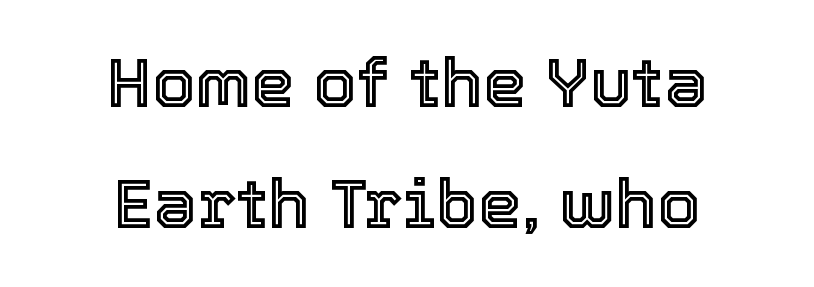
Q: Is the text italic (slanted)? A: No, it is upright.
Q: Is the text underlined? A: No.
Q: How is the paragraph aligned? A: Centered.
Q: Is the spacing between letters normal or unusually wide? A: Normal.
Q: Width (condensed, normal, or wide)? A: Normal.
Q: x-height? A: Medium.
Q: Monospaced? A: No.
